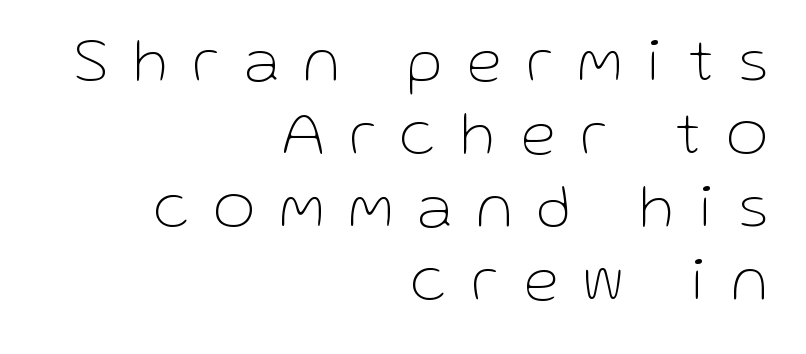
Q: Is the text bold? A: No.
Q: Is the text italic (slanted)? A: No, it is upright.
Q: Is the typeface a serif or a sans-serif typeface? A: Sans-serif.
Q: Is the text underlined? A: No.
Q: How is the paragraph aligned? A: Right-aligned.
Q: Is the spacing between letters normal or unusually wide? A: Unusually wide.
Q: Width (condensed, normal, or wide)? A: Normal.
Q: Stroke contrast? A: Low.
Q: x-height? A: Medium.
Q: Monospaced? A: No.
